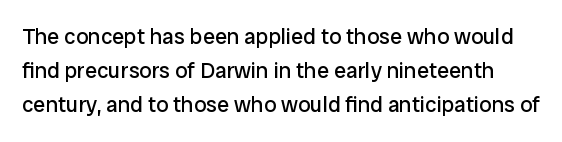
No extra ink here — the face is not bold. Vertical strokes here are truly vertical. Underlining? Definitely not there. The passage shown has conventional tracking throughout. The line-height multiplier appears to be the usual default.
